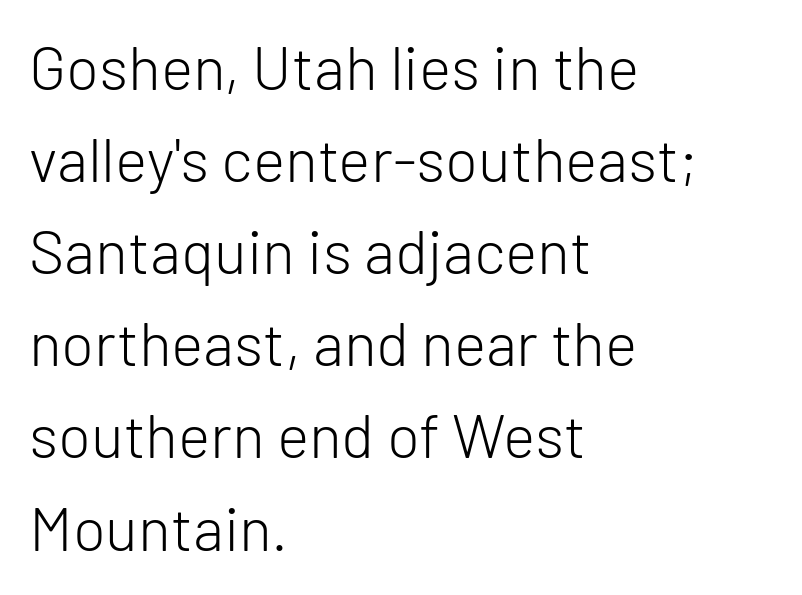
{"serif": "no", "italic": "no", "bold": "no", "weight": "light", "width": "normal", "stroke_contrast": "low", "x_height": "medium", "monospaced": "no", "underline": "no", "align": "left", "line_spacing": "normal", "line_spacing_ratio": 1.51, "letter_spacing": "normal", "letter_spacing_em": 0.0, "glyph_px": 61}
